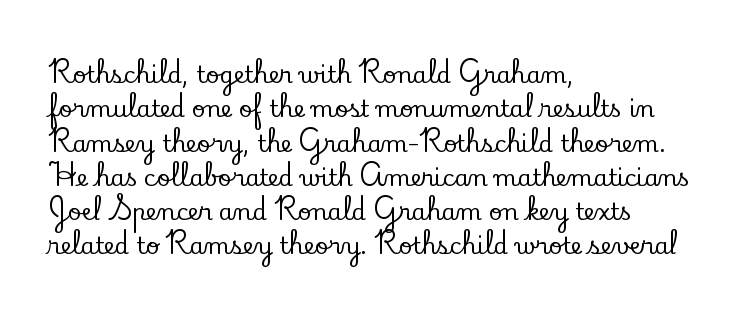
{"italic": "no", "underline": "no", "align": "left", "line_spacing": "normal", "line_spacing_ratio": 1.49, "letter_spacing": "normal", "letter_spacing_em": 0.0, "glyph_px": 23}
